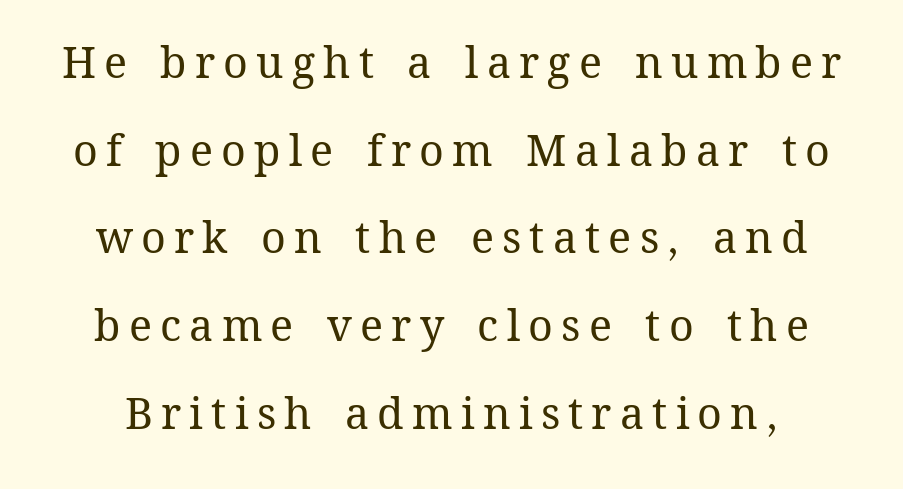
Q: Is the text bold? A: No.
Q: Is the text italic (slanted)? A: No, it is upright.
Q: Is the text underlined? A: No.
Q: Is the spacing between lines tight, normal or loose? A: Loose.
Q: Width (condensed, normal, or wide)? A: Normal.
Q: Stroke contrast? A: Medium.
Q: x-height? A: Medium.
Q: Monospaced? A: No.
